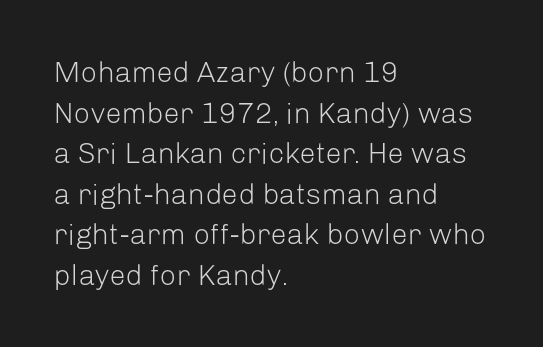
Q: Is the text bold? A: No.
Q: Is the text italic (slanted)? A: No, it is upright.
Q: Is the typeface a serif or a sans-serif typeface? A: Sans-serif.
Q: Is the text underlined? A: No.
Q: How is the paragraph aligned? A: Left-aligned.
Q: Is the spacing between letters normal or unusually wide? A: Normal.
Q: Is the spacing between lines tight, normal or loose? A: Normal.
Q: Width (condensed, normal, or wide)? A: Normal.
Q: Stroke contrast? A: Low.
Q: x-height? A: Medium.
Q: Monospaced? A: No.
